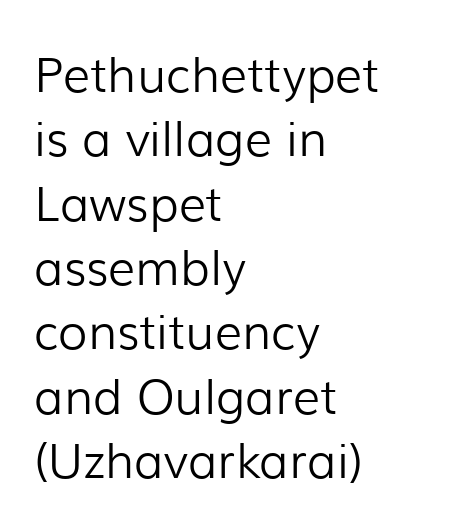
{"serif": "no", "italic": "no", "bold": "no", "weight": "light", "width": "normal", "stroke_contrast": "low", "x_height": "medium", "monospaced": "no", "underline": "no", "align": "left", "line_spacing": "normal", "line_spacing_ratio": 1.34, "letter_spacing": "normal", "letter_spacing_em": 0.0, "glyph_px": 48}
